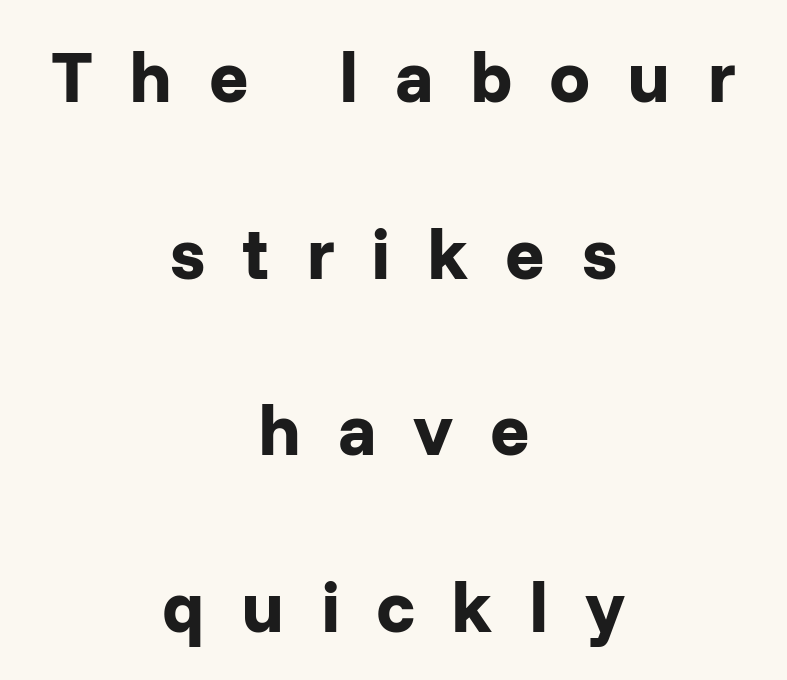
The image shows 73 px bold sans-serif type, upright; set centered, loose line spacing (2.42x), unusually wide letter spacing (+0.5 em), not underlined; low stroke contrast and a medium x-height.
